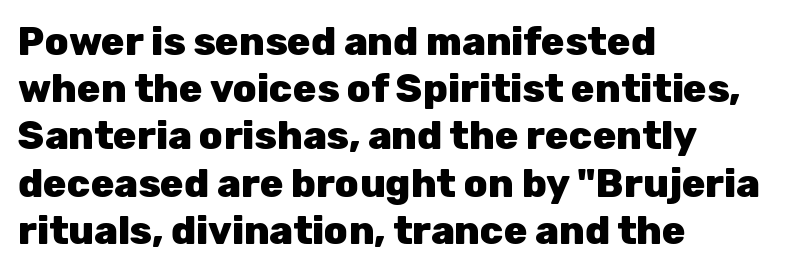
Q: Is the text bold? A: Yes.
Q: Is the text italic (slanted)? A: No, it is upright.
Q: Is the typeface a serif or a sans-serif typeface? A: Sans-serif.
Q: Is the text underlined? A: No.
Q: How is the paragraph aligned? A: Left-aligned.
Q: Is the spacing between letters normal or unusually wide? A: Normal.
Q: Width (condensed, normal, or wide)? A: Normal.
Q: Stroke contrast? A: Low.
Q: x-height? A: Medium.
Q: Monospaced? A: No.
